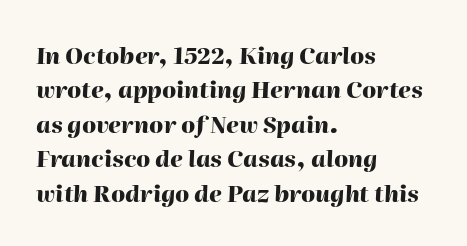
The image shows 23 px bold type, italic (leaning right); set left-aligned, normal line spacing (1.5x), normal letter spacing, not underlined.
